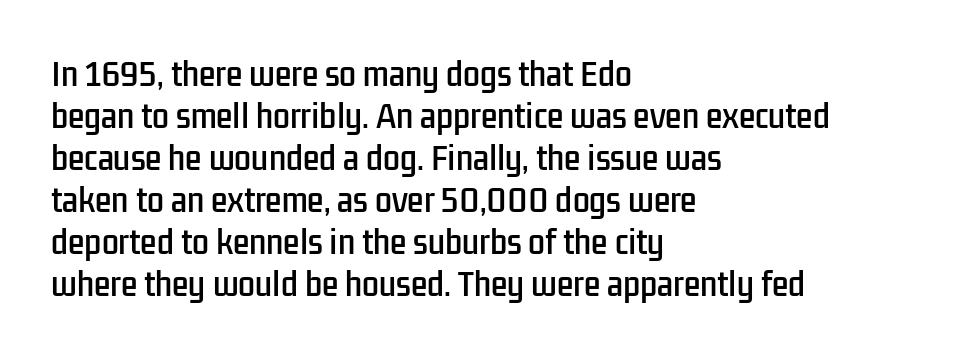
Proportional: the letters do not fall into vertical columns. A typesetter would mark this as roman, not italic. In terms of letterform style, serifs are entirely absent. You could call the tracking neutral — neither tight nor loose. The space directly below the letters is spotless. The passage is arranged the way most books set body copy — flush left.
